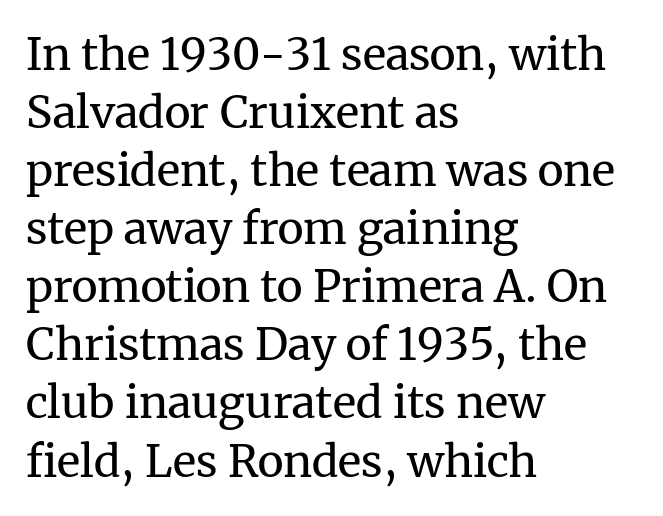
Q: Is the text bold? A: No.
Q: Is the text italic (slanted)? A: No, it is upright.
Q: Is the typeface a serif or a sans-serif typeface? A: Serif.
Q: Is the text underlined? A: No.
Q: How is the paragraph aligned? A: Left-aligned.
Q: Is the spacing between letters normal or unusually wide? A: Normal.
Q: Is the spacing between lines tight, normal or loose? A: Normal.
Q: Width (condensed, normal, or wide)? A: Normal.
Q: Stroke contrast? A: Medium.
Q: x-height? A: Medium.
Q: Monospaced? A: No.
